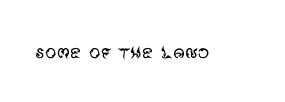
The type is set solid horizontally, with unmodified tracking. Words float on clear page, feet unadorned. A quiet, ordinary-to-light weight characterises the typeface. The type sits square on the baseline with zero lean.
